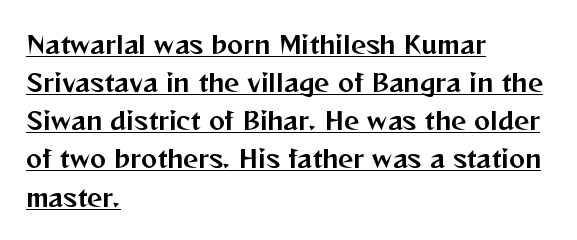
The image shows 24 px text type, upright; set left-aligned, normal line spacing (1.59x), normal letter spacing, underlined.
